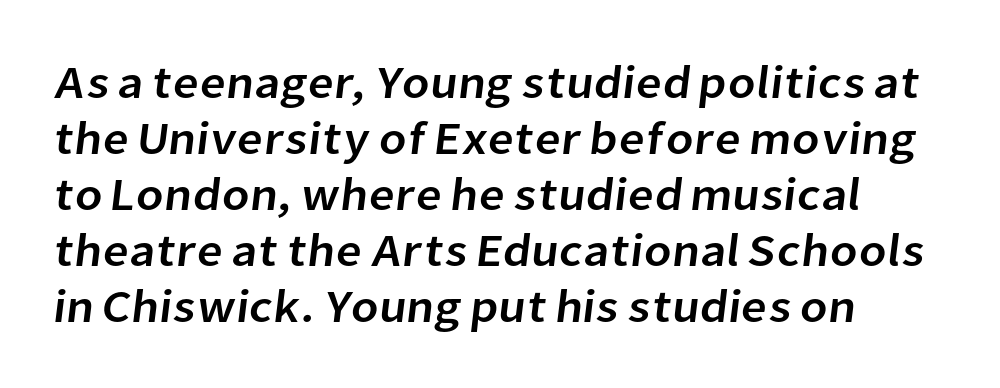
{"serif": "no", "width": "normal", "stroke_contrast": "low", "x_height": "medium", "monospaced": "no", "underline": "no", "align": "left", "line_spacing_ratio": 1.22, "letter_spacing": "normal", "letter_spacing_em": 0.0, "glyph_px": 46}
